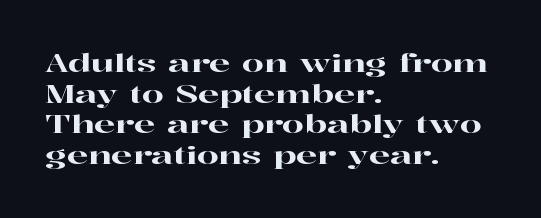
The image shows 25 px text type, upright; set left-aligned, line spacing 1.23x, normal letter spacing, not underlined.
